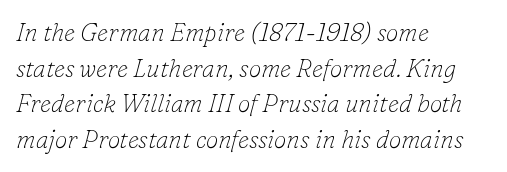
The letters sit at their default tracking, neither squeezed nor spread. The lines in this sample share a left origin and differ only in where they stop. The typography opts for an oblique posture over an upright one. No chunkiness to these letters — they're not bold.
